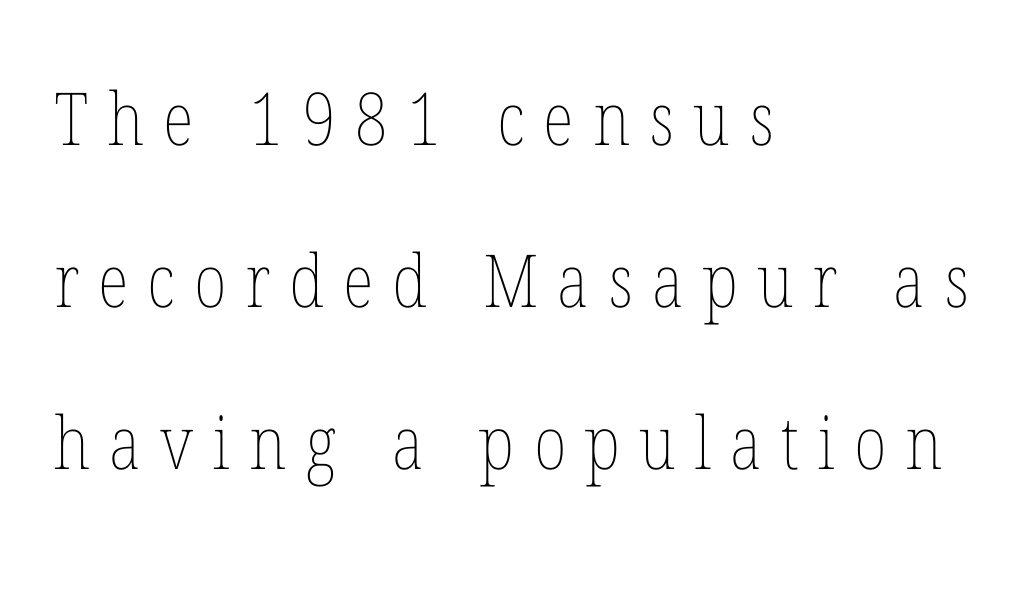
Summary of weight: not heavy and not bold. The baseline area is clear. Loosely led — the rows are spread out. Think of a printed novel: that variable character pitch is what you see here.
